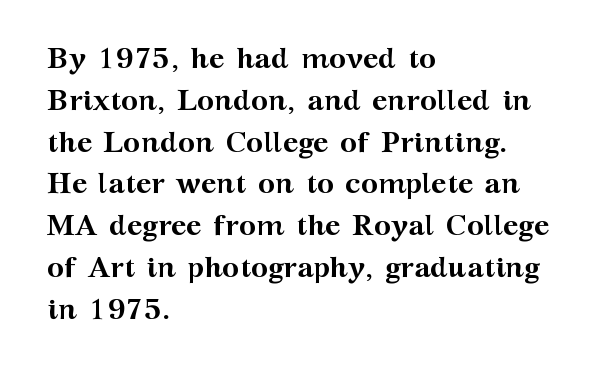
{"serif": "yes", "italic": "no", "bold": "yes", "weight": "semibold", "width": "wide", "stroke_contrast": "medium", "x_height": "medium", "monospaced": "no", "underline": "no", "align": "left", "line_spacing": "normal", "line_spacing_ratio": 1.44, "letter_spacing": "normal", "letter_spacing_em": 0.0, "glyph_px": 29}
